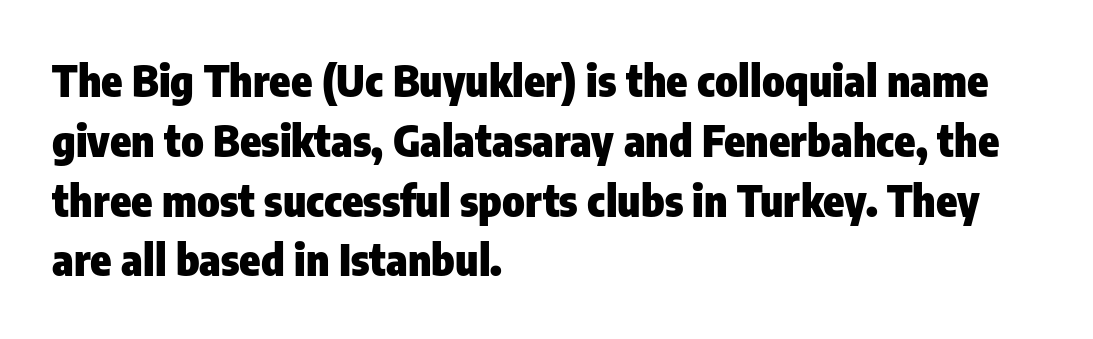
The image shows 43 px heavy, condensed sans-serif type, upright; set left-aligned, normal line spacing (1.39x), normal letter spacing, not underlined; low stroke contrast and a medium x-height.
